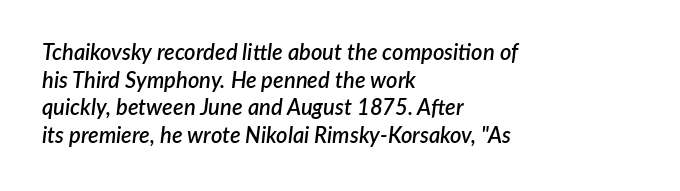
The image shows 22 px text type, italic (leaning right); set left-aligned, normal line spacing (1.26x), normal letter spacing, not underlined.
